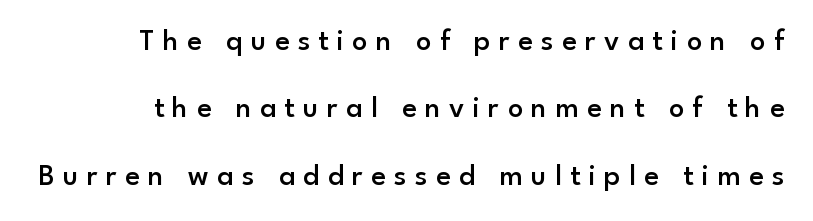
Q: Is the text bold? A: Semi-bold.
Q: Is the text italic (slanted)? A: No, it is upright.
Q: Is the typeface a serif or a sans-serif typeface? A: Sans-serif.
Q: Is the text underlined? A: No.
Q: Is the spacing between letters normal or unusually wide? A: Unusually wide.
Q: Is the spacing between lines tight, normal or loose? A: Loose.
Q: Width (condensed, normal, or wide)? A: Normal.
Q: Stroke contrast? A: Low.
Q: x-height? A: Small.
Q: Monospaced? A: No.
